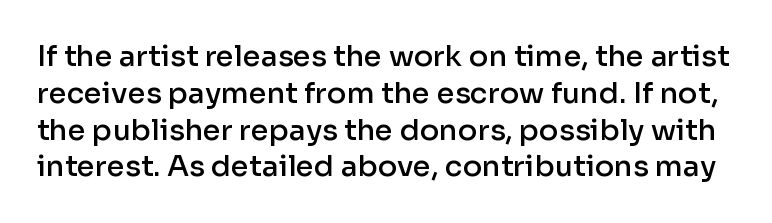
The image shows 29 px semibold sans-serif type, upright; set normal line spacing (1.27x), normal letter spacing, not underlined; low stroke contrast and a medium x-height.
